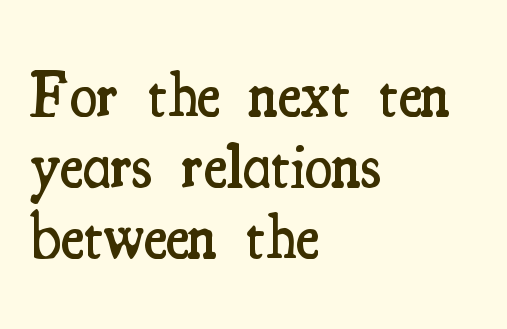
Q: Is the text bold? A: Semi-bold.
Q: Is the text italic (slanted)? A: No, it is upright.
Q: Is the typeface a serif or a sans-serif typeface? A: Serif.
Q: Is the text underlined? A: No.
Q: How is the paragraph aligned? A: Left-aligned.
Q: Is the spacing between letters normal or unusually wide? A: Normal.
Q: Is the spacing between lines tight, normal or loose? A: Tight.
Q: Width (condensed, normal, or wide)? A: Condensed.
Q: Stroke contrast? A: Medium.
Q: x-height? A: Small.
Q: Monospaced? A: No.
